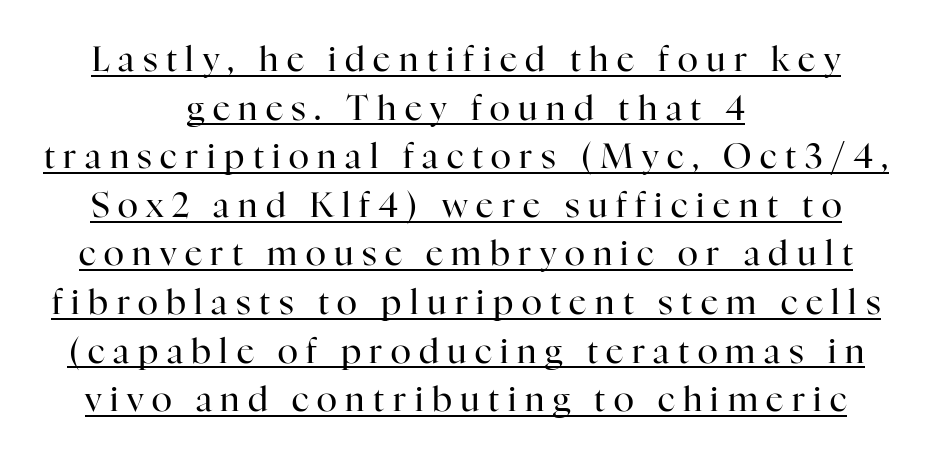
Unlike italic type, these characters show no tilt at all. In terms of letterform style, serifs are clearly present. Caption: multi-line text, centered on the measure. Between one letter and the next there's a generous, obvious gap. This sample carries an underscore along the baseline area. Proportional: the letters do not fall into vertical columns.
